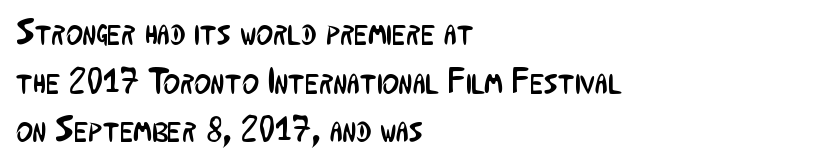
{"serif": "no", "italic": "no", "bold": "no", "weight": "regular", "width": "condensed", "stroke_contrast": "low", "x_height": "medium", "monospaced": "no", "underline": "no", "align": "left", "line_spacing": "normal", "line_spacing_ratio": 1.35, "letter_spacing": "normal", "letter_spacing_em": 0.0, "glyph_px": 36}
